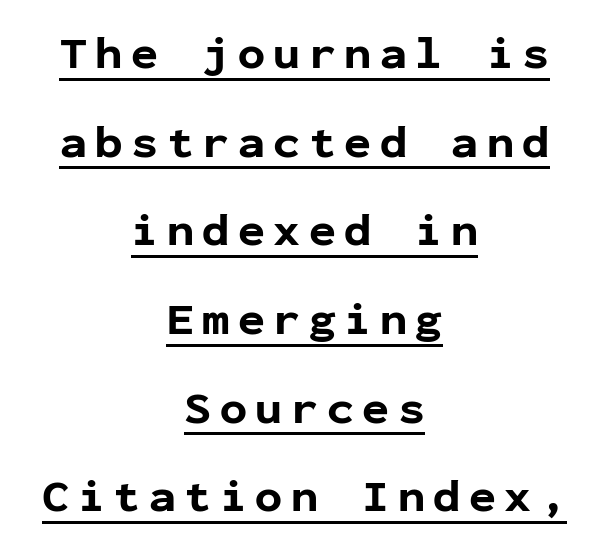
The image shows 45 px bold sans-serif type, upright, monospaced; set centered, loose line spacing (1.97x), underlined; low stroke contrast and a medium x-height.
